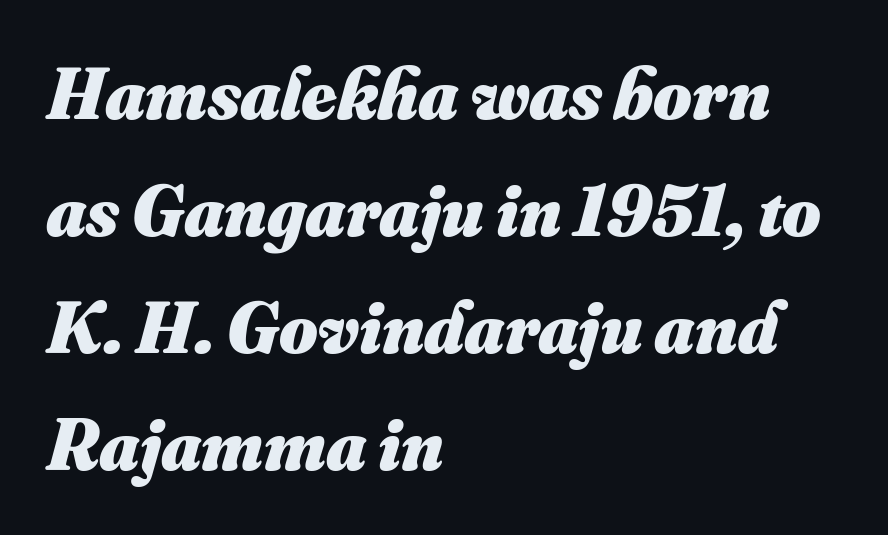
Q: Is the text bold? A: Yes.
Q: Is the text underlined? A: No.
Q: How is the paragraph aligned? A: Left-aligned.
Q: Is the spacing between letters normal or unusually wide? A: Normal.
Q: Is the spacing between lines tight, normal or loose? A: Normal.
Q: Width (condensed, normal, or wide)? A: Normal.
Q: Stroke contrast? A: Medium.
Q: x-height? A: Small.
Q: Monospaced? A: No.
